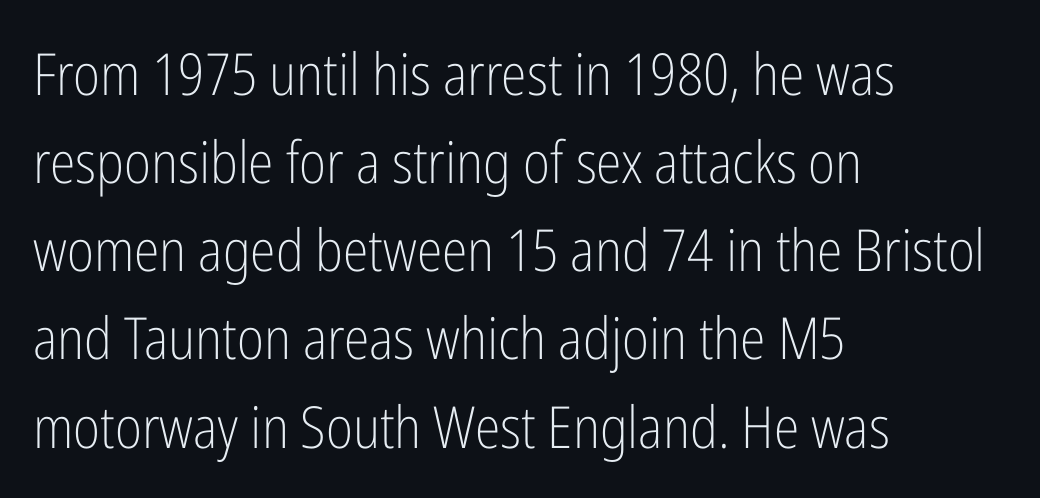
{"serif": "no", "italic": "no", "bold": "no", "weight": "light", "width": "condensed", "stroke_contrast": "low", "x_height": "medium", "monospaced": "no", "underline": "no", "align": "left", "line_spacing": "normal", "line_spacing_ratio": 1.52, "letter_spacing": "normal", "letter_spacing_em": 0.0, "glyph_px": 58}
